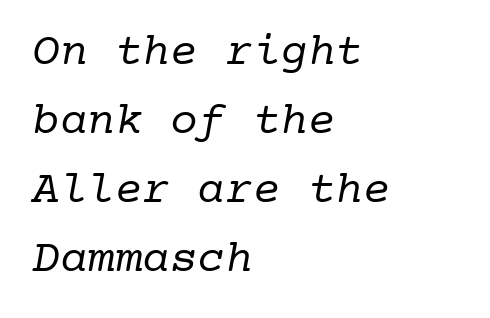
Q: Is the text bold? A: No.
Q: Is the typeface a serif or a sans-serif typeface? A: Serif.
Q: Is the text underlined? A: No.
Q: How is the paragraph aligned? A: Left-aligned.
Q: Is the spacing between letters normal or unusually wide? A: Normal.
Q: Is the spacing between lines tight, normal or loose? A: Normal.
Q: Width (condensed, normal, or wide)? A: Normal.
Q: Stroke contrast? A: Low.
Q: x-height? A: Medium.
Q: Monospaced? A: Yes.
